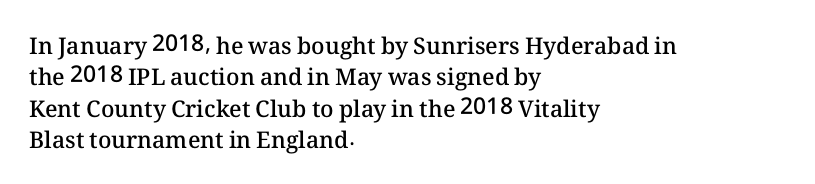
The image shows 23 px text type, upright; set left-aligned, normal line spacing (1.36x), normal letter spacing, not underlined.
